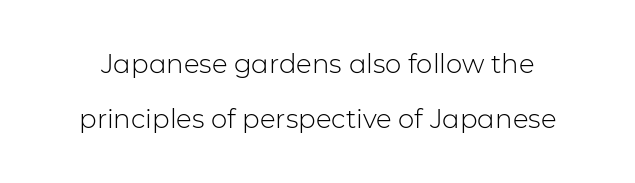
The image shows 26 px text type, upright; set loose line spacing (2.13x), normal letter spacing, not underlined.
